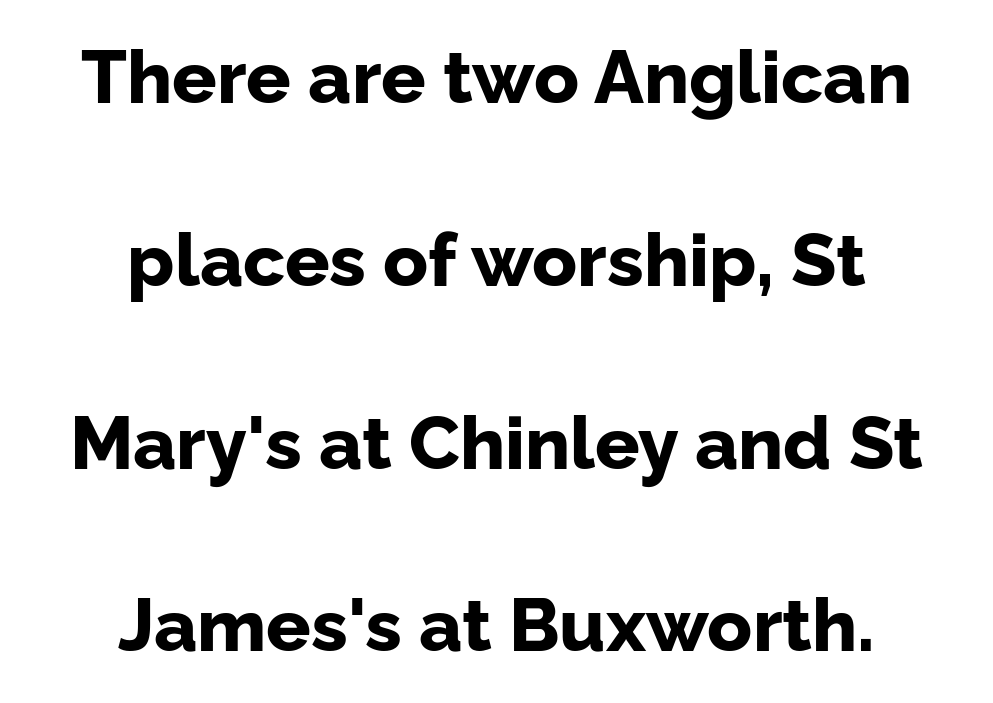
Q: Is the text bold? A: Yes.
Q: Is the text italic (slanted)? A: No, it is upright.
Q: Is the typeface a serif or a sans-serif typeface? A: Sans-serif.
Q: Is the text underlined? A: No.
Q: How is the paragraph aligned? A: Centered.
Q: Is the spacing between letters normal or unusually wide? A: Normal.
Q: Is the spacing between lines tight, normal or loose? A: Loose.
Q: Width (condensed, normal, or wide)? A: Normal.
Q: Stroke contrast? A: Low.
Q: x-height? A: Medium.
Q: Monospaced? A: No.
